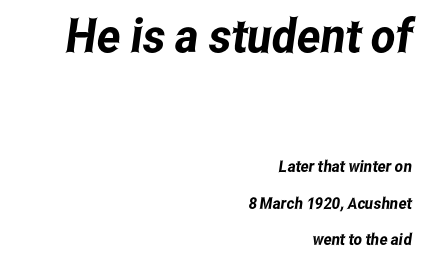
Q: Is the typeface a serif or a sans-serif typeface? A: Sans-serif.
Q: Is the text underlined? A: No.
Q: How is the paragraph aligned? A: Right-aligned.
Q: Is the spacing between letters normal or unusually wide? A: Normal.
Q: Is the spacing between lines tight, normal or loose? A: Loose.
Q: Which block of text is set in a larger size, the first (top) or the second (bottom)? A: The first (top) one.
Q: Width (condensed, normal, or wide)? A: Condensed.
Q: Stroke contrast? A: Low.
Q: x-height? A: Medium.
Q: Monospaced? A: No.
